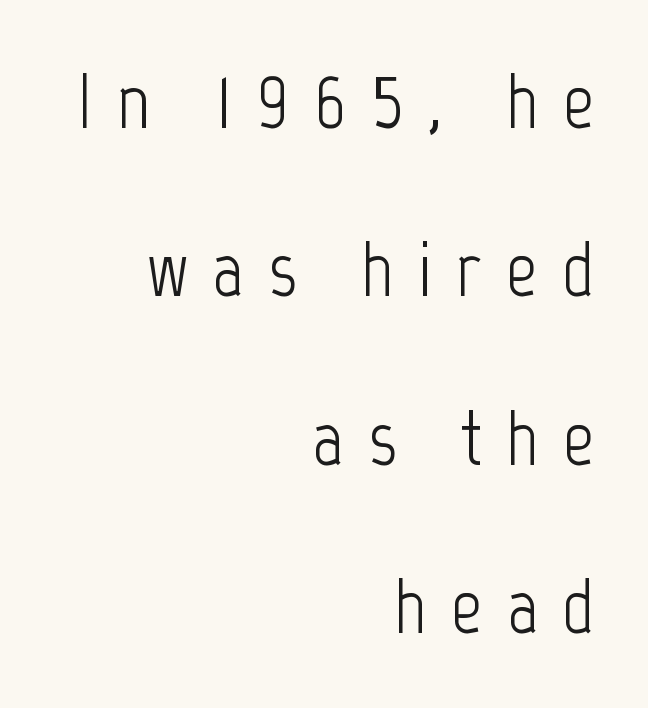
The image shows 78 px light, condensed sans-serif type, upright; set right-aligned, loose line spacing (2.16x), unusually wide letter spacing (+0.31 em), not underlined; low stroke contrast and a medium x-height.
